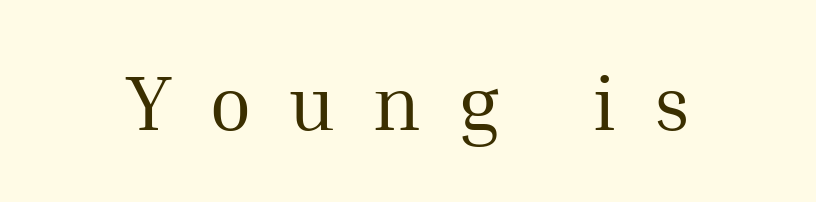
The image shows 77 px regular-weight serif type, upright; set unusually wide letter spacing (+0.49 em), not underlined; medium stroke contrast and a medium x-height.
